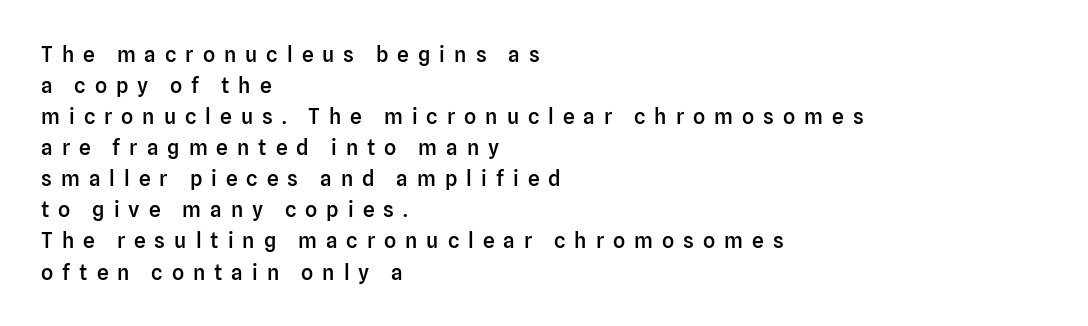
Students, observe: this is what conventionally led text looks like. Unlike italic type, these characters show no tilt at all. Spacing between characters has been opened up far beyond the box default. A bit beefed up — I'd call it semibold rather than bold. Short and long lines alike share a common starting point at left. This rendering features lettering with no underline.
